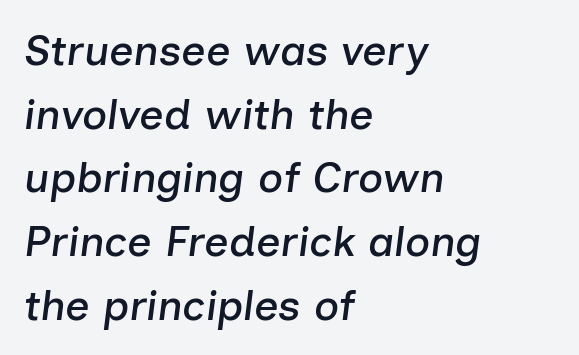
Q: Is the text italic (slanted)? A: Yes, it leans right by about 7 degrees.
Q: Is the text underlined? A: No.
Q: How is the paragraph aligned? A: Left-aligned.
Q: Is the spacing between letters normal or unusually wide? A: Normal.
Q: Is the spacing between lines tight, normal or loose? A: Normal.
Q: Width (condensed, normal, or wide)? A: Normal.
Q: Stroke contrast? A: Low.
Q: x-height? A: Medium.
Q: Monospaced? A: No.
